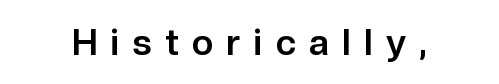
Q: Is the text bold? A: Yes.
Q: Is the text italic (slanted)? A: No, it is upright.
Q: Is the typeface a serif or a sans-serif typeface? A: Sans-serif.
Q: Is the text underlined? A: No.
Q: Is the spacing between letters normal or unusually wide? A: Unusually wide.
Q: Width (condensed, normal, or wide)? A: Normal.
Q: Stroke contrast? A: Low.
Q: x-height? A: Medium.
Q: Monospaced? A: No.
